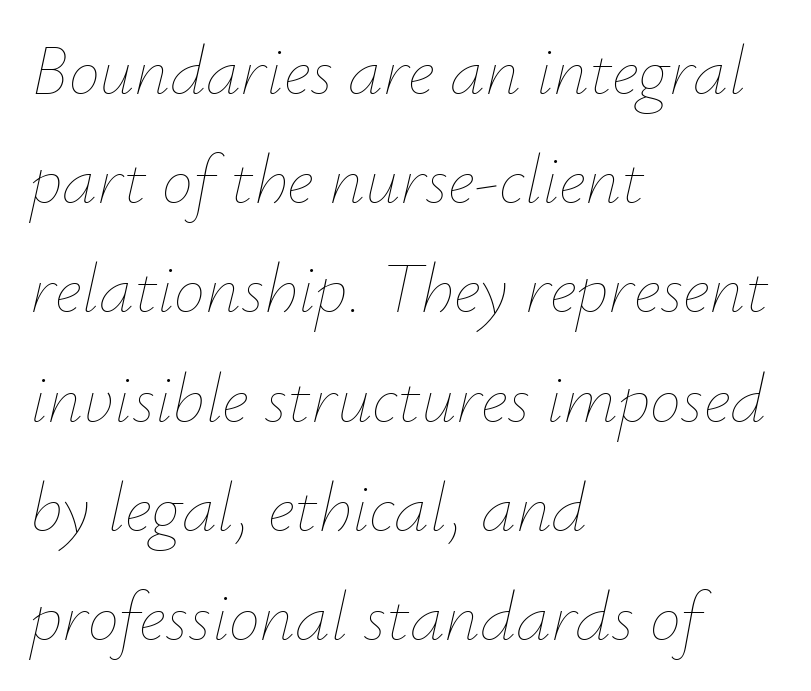
The image shows 70 px thin type, italic (leaning right); set left-aligned, normal line spacing (1.56x), normal letter spacing, not underlined; low stroke contrast and a small x-height.
